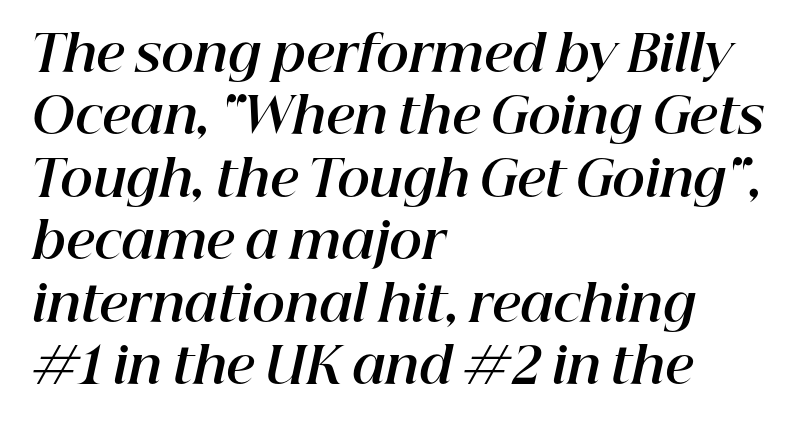
The image shows 50 px bold type, italic (leaning right); set left-aligned, normal line spacing (1.25x), normal letter spacing, not underlined; high stroke contrast and a medium x-height.
